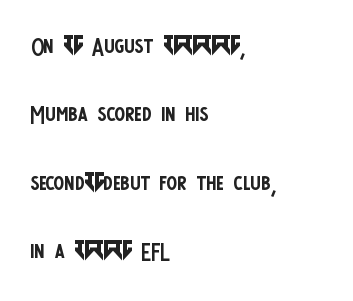
The image shows 32 px regular-weight, condensed sans-serif type, upright; set left-aligned, loose line spacing (2.14x), normal letter spacing, not underlined; low stroke contrast and a large x-height.
